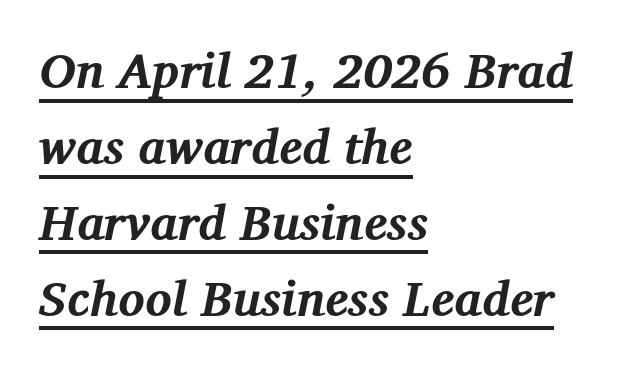
Q: Is the text bold? A: Yes.
Q: Is the text italic (slanted)? A: Yes, it leans right by about 12 degrees.
Q: Is the typeface a serif or a sans-serif typeface? A: Serif.
Q: Is the text underlined? A: Yes.
Q: How is the paragraph aligned? A: Left-aligned.
Q: Is the spacing between letters normal or unusually wide? A: Normal.
Q: Is the spacing between lines tight, normal or loose? A: Normal.
Q: Width (condensed, normal, or wide)? A: Normal.
Q: Stroke contrast? A: Medium.
Q: x-height? A: Medium.
Q: Monospaced? A: No.
